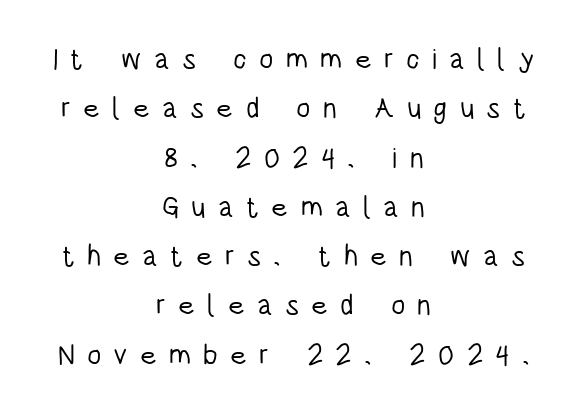
The image shows 29 px light, condensed sans-serif type, upright; set centered, normal line spacing (1.7x), unusually wide letter spacing (+0.42 em), not underlined; low stroke contrast and a large x-height.
